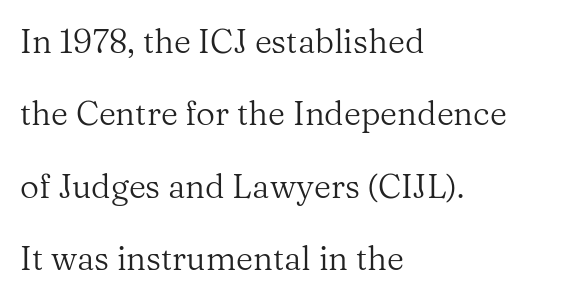
Q: Is the text bold? A: No.
Q: Is the text italic (slanted)? A: No, it is upright.
Q: Is the typeface a serif or a sans-serif typeface? A: Serif.
Q: Is the text underlined? A: No.
Q: How is the paragraph aligned? A: Left-aligned.
Q: Is the spacing between letters normal or unusually wide? A: Normal.
Q: Is the spacing between lines tight, normal or loose? A: Loose.
Q: Width (condensed, normal, or wide)? A: Normal.
Q: Stroke contrast? A: Medium.
Q: x-height? A: Medium.
Q: Monospaced? A: No.
